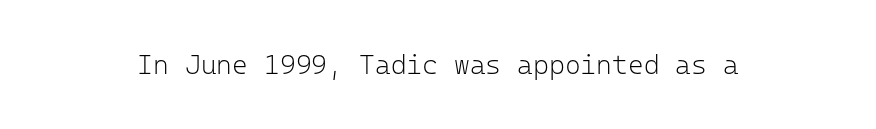
{"italic": "no", "bold": "no", "underline": "no", "letter_spacing": "normal", "letter_spacing_em": 0.0, "glyph_px": 27}
